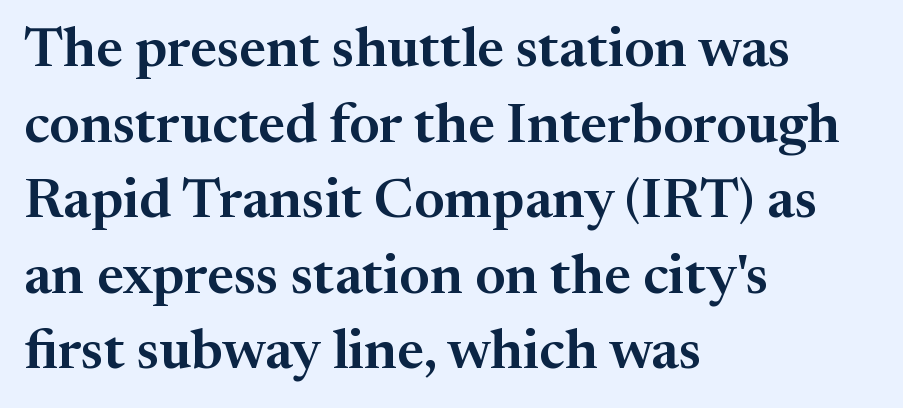
{"serif": "yes", "italic": "no", "width": "normal", "stroke_contrast": "medium", "x_height": "medium", "monospaced": "no", "underline": "no", "align": "left", "line_spacing": "normal", "line_spacing_ratio": 1.35, "letter_spacing": "normal", "letter_spacing_em": 0.0, "glyph_px": 56}
